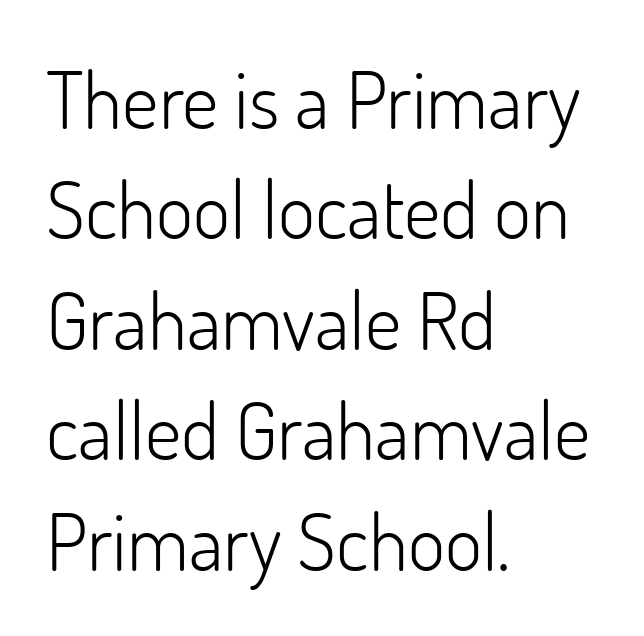
The letters advance in unequal steps, a hallmark of proportional type. In terms of posture, this sample is upright. The ragged edge is on the right, which tells us the setting is flush left. Baseline-to-baseline distance is the conventional proportion of letter height.
